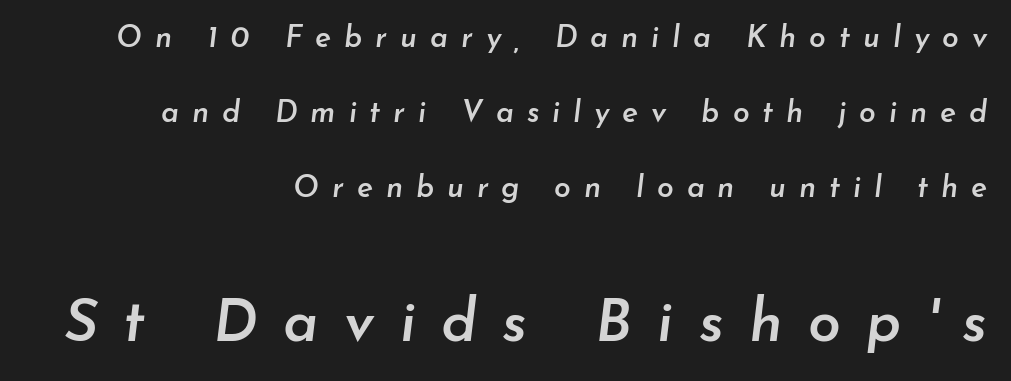
The image shows 59 px semibold type, italic (leaning right); set right-aligned, loose line spacing (2.5x), unusually wide letter spacing (+0.43 em), not underlined; the second (bottom) block is 1.97x larger; low stroke contrast and a small x-height.
